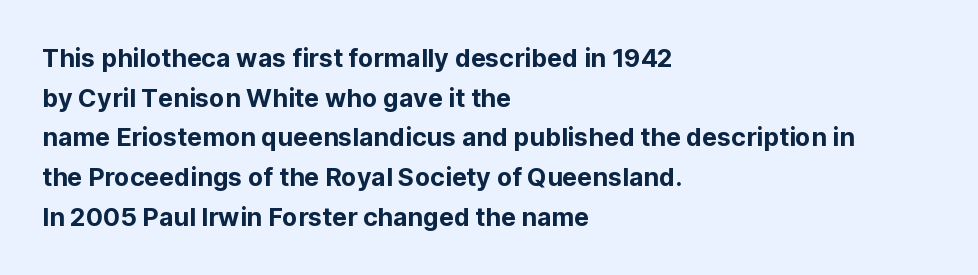
Q: Is the text italic (slanted)? A: No, it is upright.
Q: Is the text underlined? A: No.
Q: How is the paragraph aligned? A: Left-aligned.
Q: Is the spacing between letters normal or unusually wide? A: Normal.
Q: Is the spacing between lines tight, normal or loose? A: Normal.
